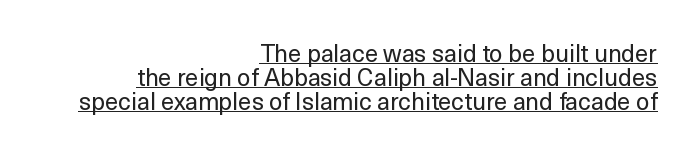
Line ends are locked; line starts wander. Is there an underline? Yes — a line sits under the letters. The typeface has the unassuming heft of standard copy or less. A typesetter would call this leading minimal, almost set solid. In terms of letterspacing, this is plain default setting. This sample uses an upright cut, with every glyph sitting square on the baseline.
